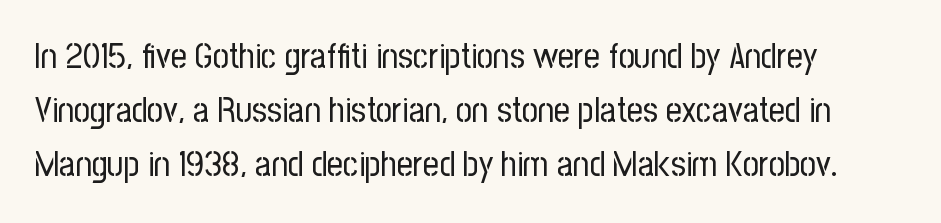
Q: Is the text bold? A: No.
Q: Is the text italic (slanted)? A: No, it is upright.
Q: Is the typeface a serif or a sans-serif typeface? A: Sans-serif.
Q: Is the text underlined? A: No.
Q: How is the paragraph aligned? A: Left-aligned.
Q: Is the spacing between letters normal or unusually wide? A: Normal.
Q: Is the spacing between lines tight, normal or loose? A: Normal.
Q: Width (condensed, normal, or wide)? A: Condensed.
Q: Stroke contrast? A: Low.
Q: x-height? A: Medium.
Q: Monospaced? A: No.
